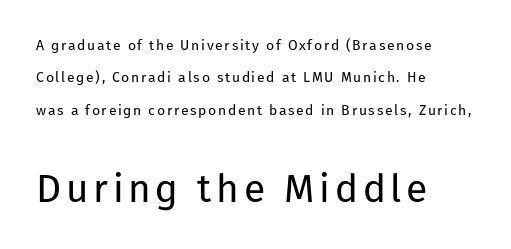
Underline: absent. The designer gave the closing block more size than the opening block. These lines are composed in type without serifs. Vertically, the passage feels expansive, rows floating well apart.
